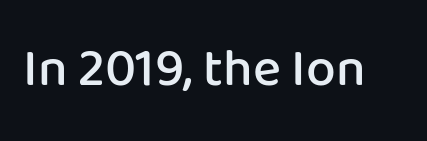
Q: Is the text bold? A: Semi-bold.
Q: Is the text italic (slanted)? A: No, it is upright.
Q: Is the typeface a serif or a sans-serif typeface? A: Sans-serif.
Q: Is the text underlined? A: No.
Q: Is the spacing between letters normal or unusually wide? A: Normal.
Q: Width (condensed, normal, or wide)? A: Normal.
Q: Stroke contrast? A: Low.
Q: x-height? A: Medium.
Q: Monospaced? A: No.
